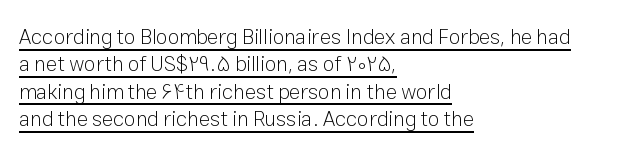
Q: Is the text bold? A: No.
Q: Is the text italic (slanted)? A: No, it is upright.
Q: Is the text underlined? A: Yes.
Q: How is the paragraph aligned? A: Left-aligned.
Q: Is the spacing between letters normal or unusually wide? A: Normal.
Q: Is the spacing between lines tight, normal or loose? A: Normal.
